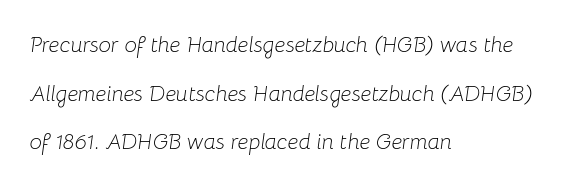
The image shows 22 px text type, italic (leaning right); set left-aligned, loose line spacing (2.21x), normal letter spacing, not underlined.
